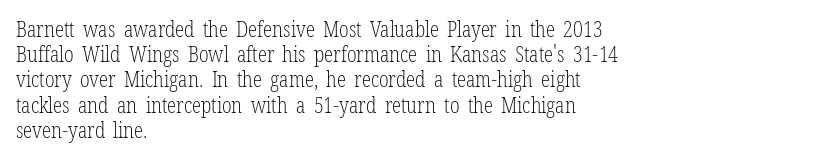
The image shows 21 px text type, upright; set left-aligned, line spacing 1.2x, normal letter spacing, not underlined.
